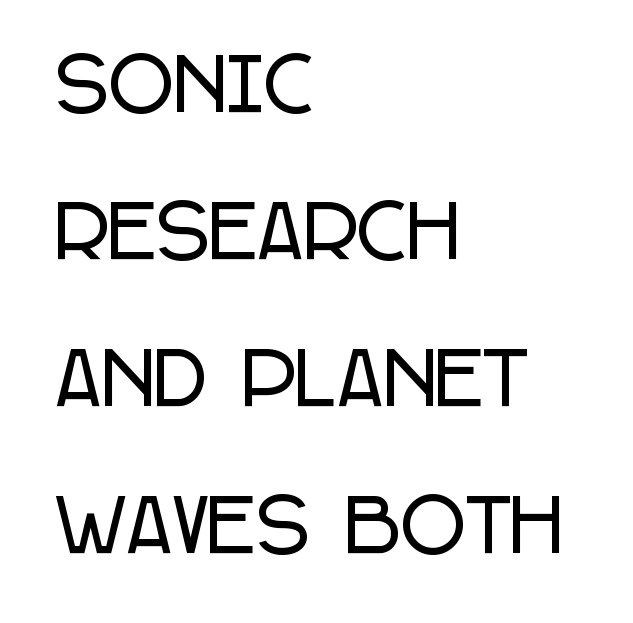
The rag falls on the right side of this text block. The letters stand straight up with perfectly vertical stems. Airy leading. Decoration check: the copy has no underline. Is the letter spacing exaggerated? No — it looks like the ordinary default. A typesetter would call this proportional, since set widths differ per character.
